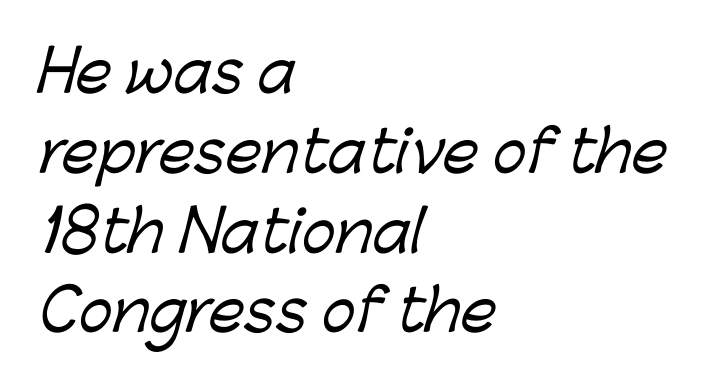
The image shows 57 px sans-serif type; set left-aligned, normal line spacing (1.4x), normal letter spacing, not underlined; low stroke contrast and a medium x-height.
